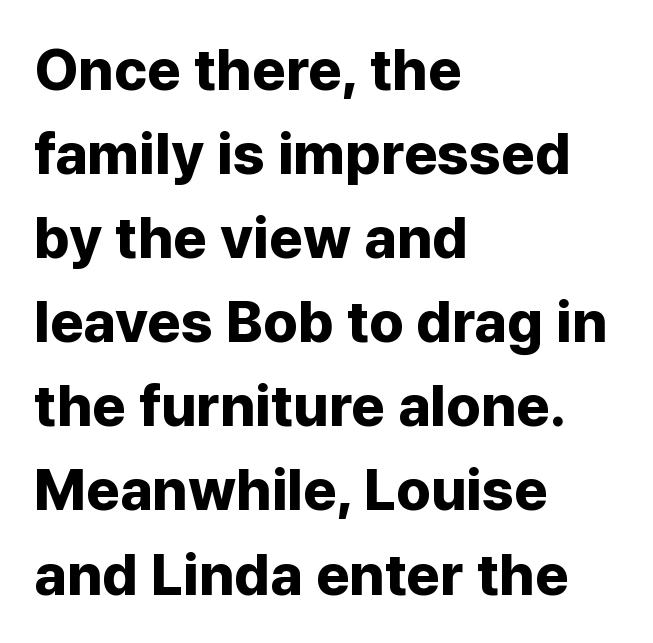
Q: Is the text bold? A: Yes.
Q: Is the text italic (slanted)? A: No, it is upright.
Q: Is the typeface a serif or a sans-serif typeface? A: Sans-serif.
Q: Is the text underlined? A: No.
Q: How is the paragraph aligned? A: Left-aligned.
Q: Is the spacing between letters normal or unusually wide? A: Normal.
Q: Is the spacing between lines tight, normal or loose? A: Normal.
Q: Width (condensed, normal, or wide)? A: Normal.
Q: Stroke contrast? A: Low.
Q: x-height? A: Medium.
Q: Monospaced? A: No.
